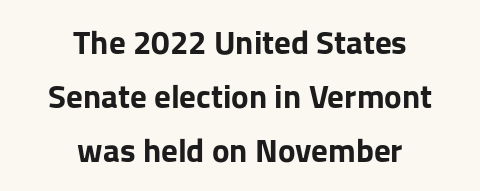
The face used here is a sans, in the tradition of grotesques and geometrics. The face used here has the dense, thick strokes of a bold. Is there much room between lines? A standard amount, neither cramped nor airy. Tracking here is standard; glyphs follow each other at the usual distance. The paragraph has two soft edges and a firm central axis. Quick note: not italic, upright.
